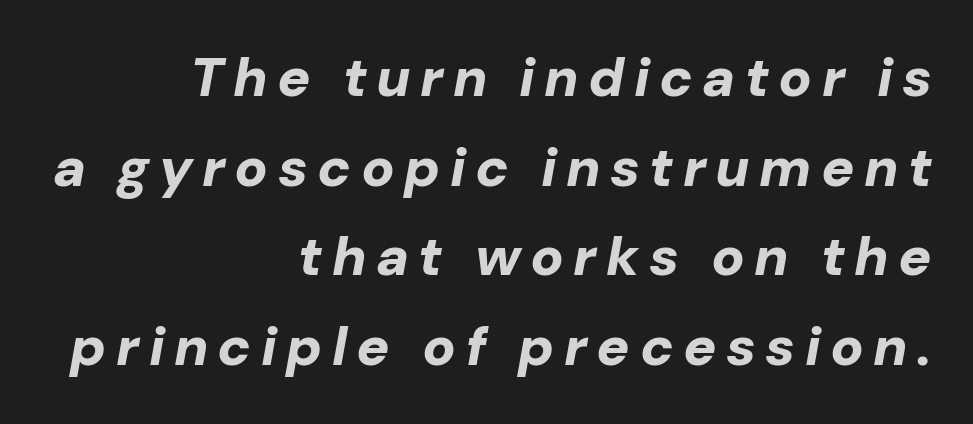
The face used here is proportionally spaced, like ordinary book or web type. Notice how descenders clear the ascenders below comfortably — that's standard leading. An italicized treatment has been applied to the whole sample. Thick stems and heavy bowls — unmistakably bold.
